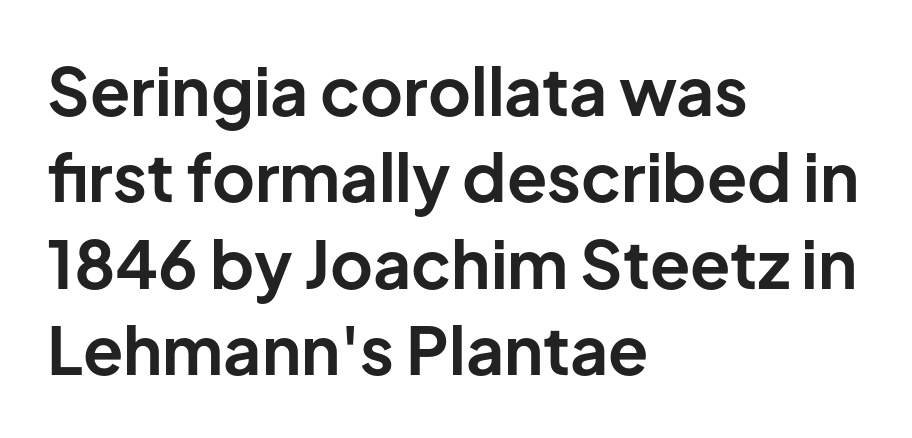
Q: Is the text bold? A: Yes.
Q: Is the text italic (slanted)? A: No, it is upright.
Q: Is the typeface a serif or a sans-serif typeface? A: Sans-serif.
Q: Is the text underlined? A: No.
Q: How is the paragraph aligned? A: Left-aligned.
Q: Is the spacing between letters normal or unusually wide? A: Normal.
Q: Is the spacing between lines tight, normal or loose? A: Normal.
Q: Width (condensed, normal, or wide)? A: Normal.
Q: Stroke contrast? A: Low.
Q: x-height? A: Medium.
Q: Monospaced? A: No.
